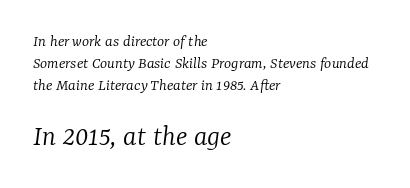
The image shows 30 px light serif type, italic (leaning right); set left-aligned, normal line spacing (1.3x), normal letter spacing, not underlined; the second (bottom) block is 1.76x larger; low stroke contrast and a medium x-height.
